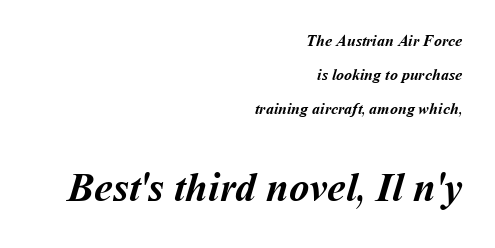
Q: Is the text bold? A: Yes.
Q: Is the text underlined? A: No.
Q: How is the paragraph aligned? A: Right-aligned.
Q: Is the spacing between letters normal or unusually wide? A: Normal.
Q: Is the spacing between lines tight, normal or loose? A: Loose.
Q: Which block of text is set in a larger size, the first (top) or the second (bottom)? A: The second (bottom) one.
Q: Width (condensed, normal, or wide)? A: Normal.
Q: Stroke contrast? A: Medium.
Q: x-height? A: Medium.
Q: Monospaced? A: No.
